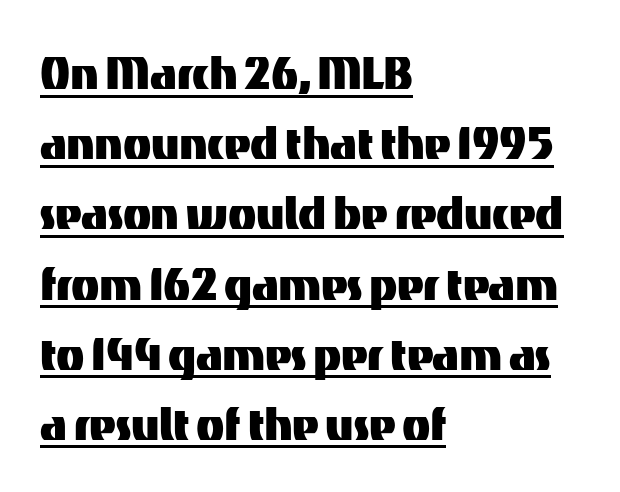
{"serif": "no", "italic": "no", "width": "normal", "stroke_contrast": "medium", "x_height": "medium", "monospaced": "no", "underline": "yes", "align": "left", "line_spacing_ratio": 1.21, "letter_spacing": "normal", "letter_spacing_em": 0.0, "glyph_px": 58}
